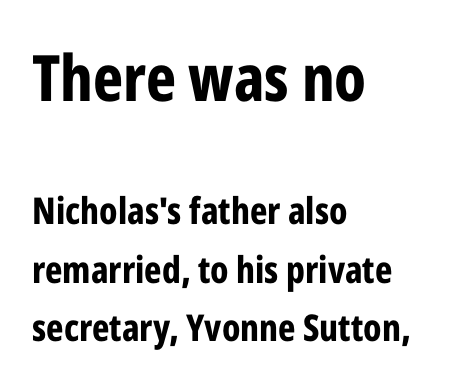
The image shows 64 px bold, condensed sans-serif type, upright; set left-aligned, normal line spacing (1.58x), normal letter spacing, not underlined; the first (top) block is 1.73x larger; low stroke contrast and a medium x-height.
